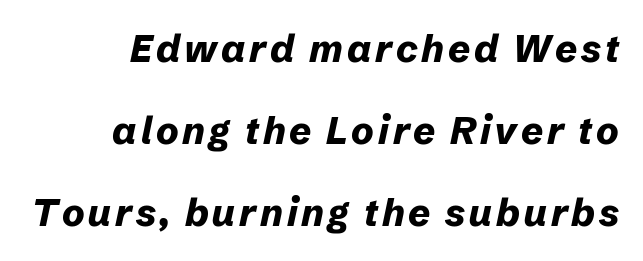
{"italic": "yes", "lean": "right", "slant_degrees": 12, "bold": "yes", "weight": "bold", "width": "normal", "stroke_contrast": "low", "x_height": "medium", "monospaced": "no", "underline": "no", "line_spacing": "loose", "line_spacing_ratio": 2.16, "glyph_px": 38}
